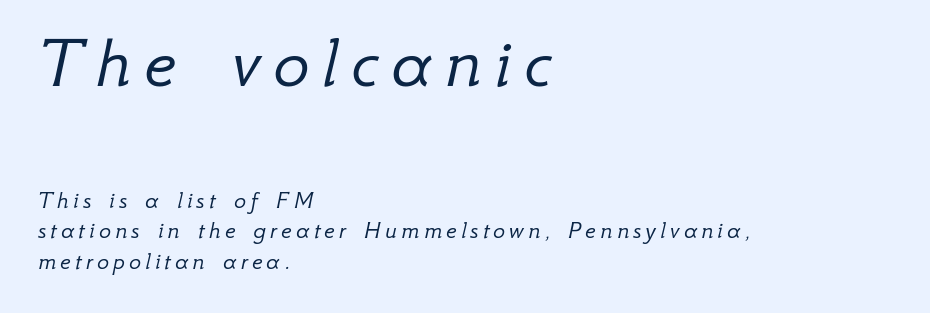
Q: Is the text bold? A: No.
Q: Is the text italic (slanted)? A: Yes, it leans right by about 12 degrees.
Q: Is the text underlined? A: No.
Q: How is the paragraph aligned? A: Left-aligned.
Q: Which block of text is set in a larger size, the first (top) or the second (bottom)? A: The first (top) one.
Q: Width (condensed, normal, or wide)? A: Normal.
Q: Stroke contrast? A: Low.
Q: x-height? A: Small.
Q: Monospaced? A: No.
